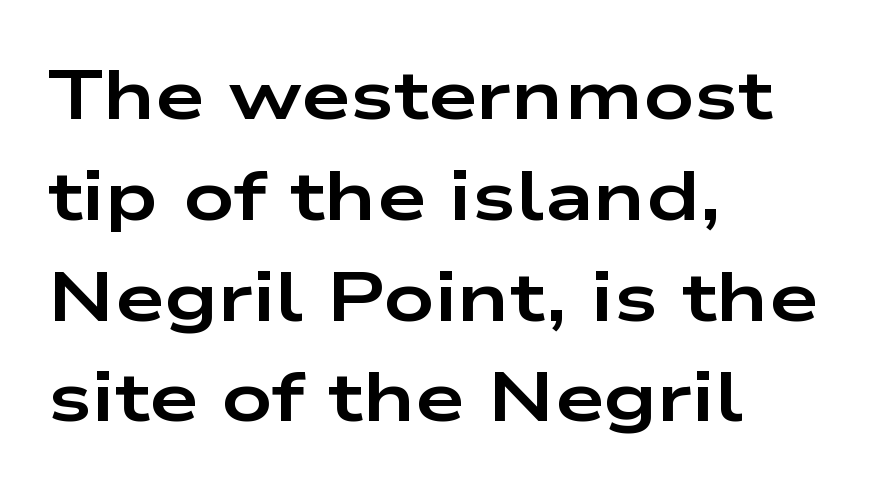
Compared with typical paragraphs, the rows here are spaced about the same. Plenty of ink on the page — the face is bold. Line starts are locked; line ends wander. Notice how the stems are strictly vertical — no italics here.
